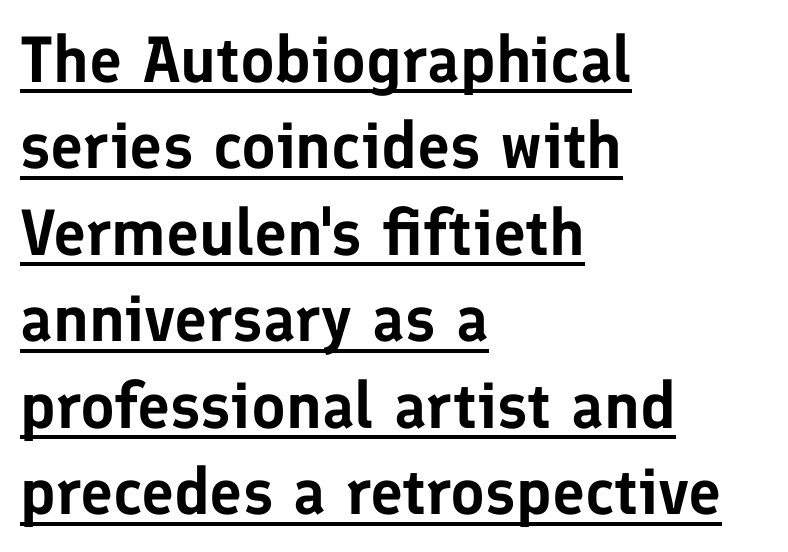
The image shows 65 px sans-serif type, upright; set left-aligned, normal line spacing (1.33x), normal letter spacing, underlined; low stroke contrast and a medium x-height.
